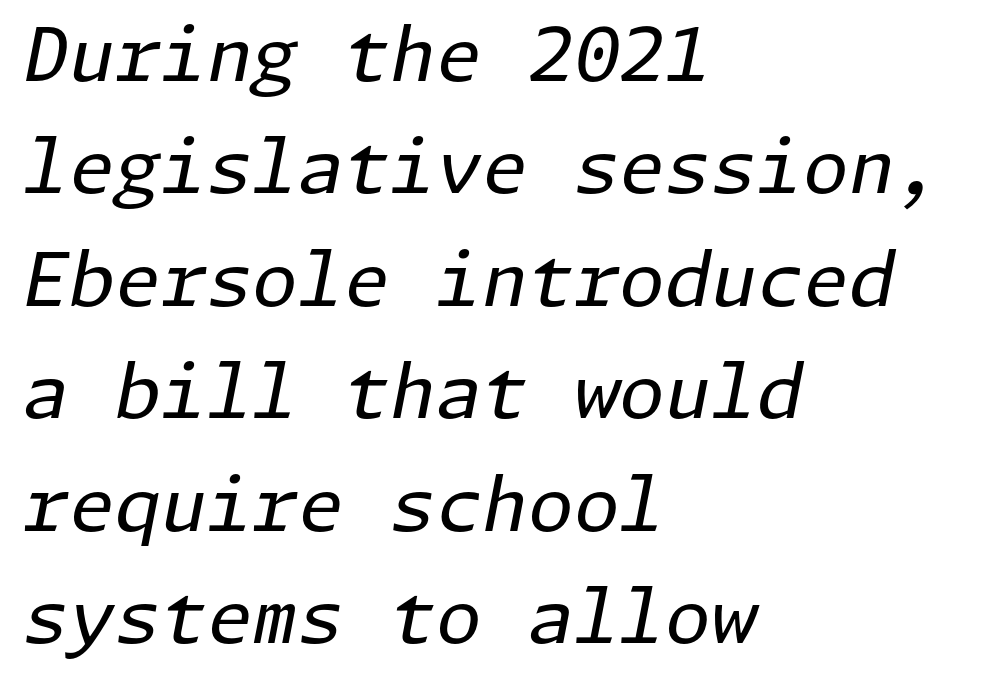
{"italic": "yes", "lean": "right", "slant_degrees": 11, "bold": "no", "weight": "regular", "width": "normal", "stroke_contrast": "low", "x_height": "medium", "underline": "no", "align": "left", "line_spacing": "normal", "line_spacing_ratio": 1.52, "letter_spacing": "normal", "letter_spacing_em": 0.0, "glyph_px": 74}
